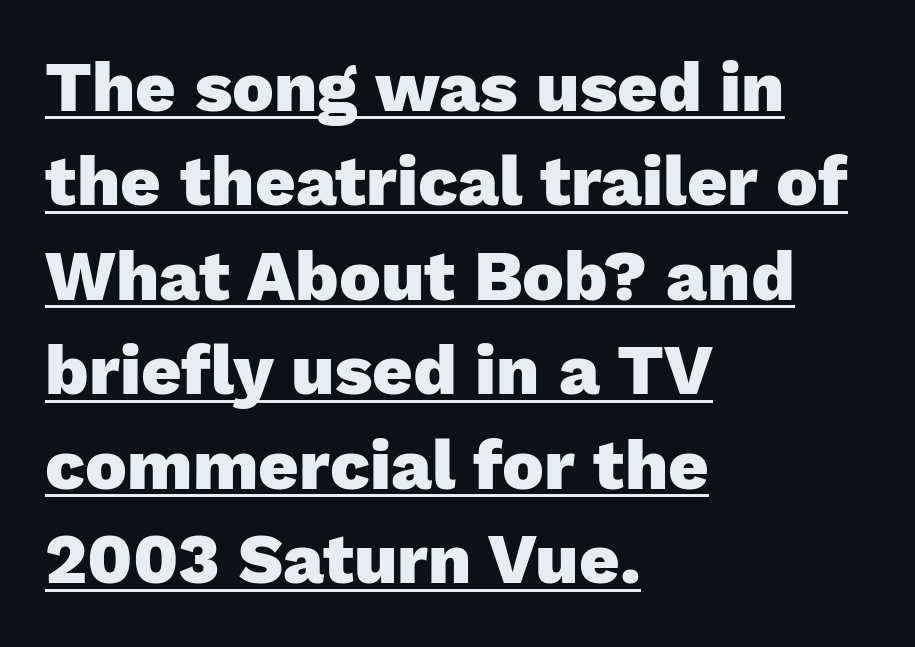
Q: Is the text bold? A: Yes.
Q: Is the text italic (slanted)? A: No, it is upright.
Q: Is the typeface a serif or a sans-serif typeface? A: Sans-serif.
Q: Is the text underlined? A: Yes.
Q: How is the paragraph aligned? A: Left-aligned.
Q: Is the spacing between letters normal or unusually wide? A: Normal.
Q: Is the spacing between lines tight, normal or loose? A: Normal.
Q: Width (condensed, normal, or wide)? A: Normal.
Q: Stroke contrast? A: Low.
Q: x-height? A: Medium.
Q: Monospaced? A: No.
